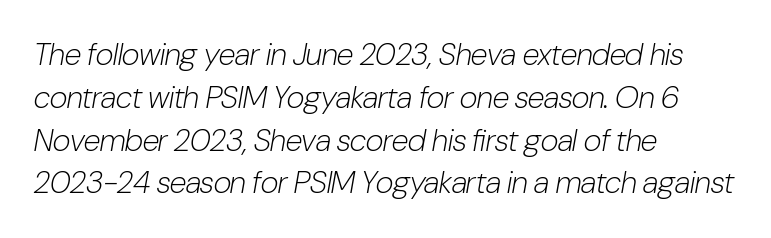
The image shows 31 px light, condensed type, italic (leaning right); set left-aligned, normal line spacing (1.38x), normal letter spacing, not underlined; low stroke contrast and a medium x-height.
